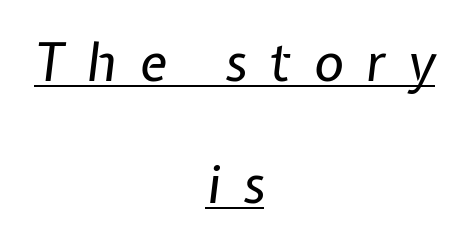
Q: Is the text bold? A: No.
Q: Is the text italic (slanted)? A: Yes, it leans right by about 7 degrees.
Q: Is the text underlined? A: Yes.
Q: How is the paragraph aligned? A: Centered.
Q: Is the spacing between letters normal or unusually wide? A: Unusually wide.
Q: Is the spacing between lines tight, normal or loose? A: Loose.
Q: Width (condensed, normal, or wide)? A: Normal.
Q: Stroke contrast? A: Low.
Q: x-height? A: Medium.
Q: Monospaced? A: No.
